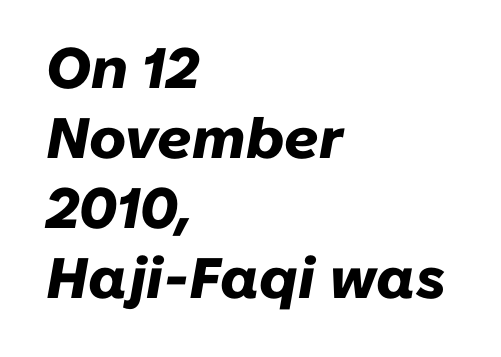
{"italic": "yes", "lean": "right", "slant_degrees": 10, "bold": "yes", "weight": "heavy", "width": "normal", "stroke_contrast": "low", "x_height": "medium", "monospaced": "no", "underline": "no", "align": "left", "line_spacing_ratio": 1.23, "letter_spacing": "normal", "letter_spacing_em": 0.0, "glyph_px": 57}
